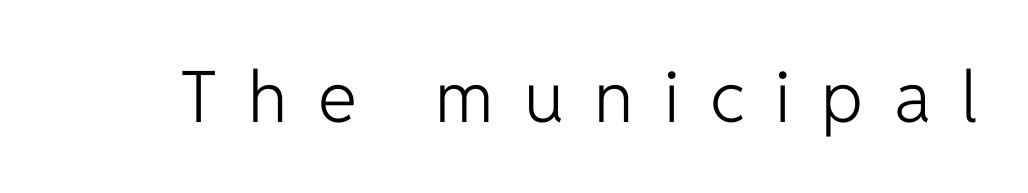
The image shows 71 px light sans-serif type, upright; set unusually wide letter spacing (+0.43 em), not underlined; low stroke contrast and a medium x-height.
